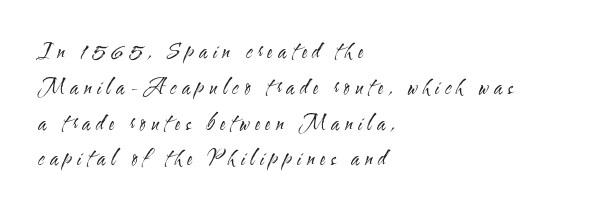
{"bold": "no", "underline": "no", "align": "left", "line_spacing_ratio": 1.79, "letter_spacing": "wide", "letter_spacing_em": 0.28, "glyph_px": 20}
